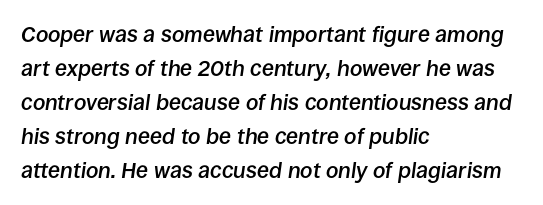
The image shows 22 px text type, italic (leaning right); set left-aligned, normal line spacing (1.54x), normal letter spacing, not underlined.
